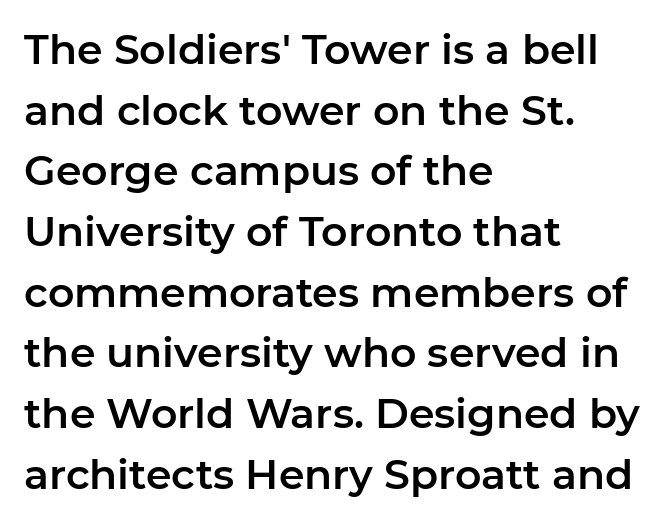
A roman cut, with each character standing at attention. Nothing sits at the stroke ends, so this counts as sans-serif. Just letters on the line, the space beneath them empty. Evenly set lines give the paragraph a standard silhouette. Left-aligned paragraph, ragged on the right. Compared with typical body copy, the letter spacing here is the same.
